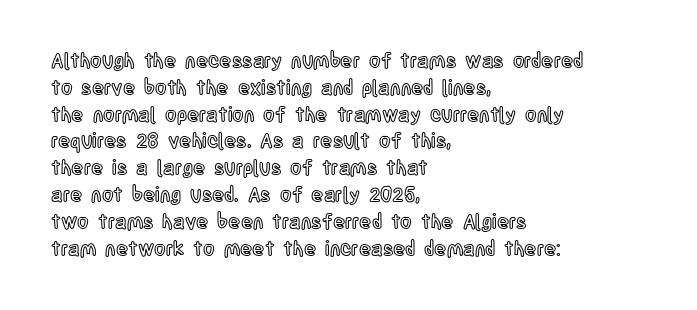
Q: Is the text italic (slanted)? A: No, it is upright.
Q: Is the text underlined? A: No.
Q: How is the paragraph aligned? A: Left-aligned.
Q: Is the spacing between letters normal or unusually wide? A: Normal.
Q: Is the spacing between lines tight, normal or loose? A: Normal.
